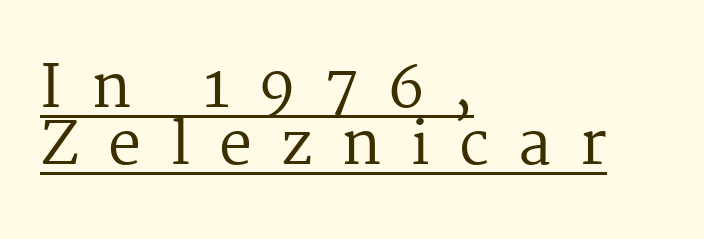
The characters display serif detailing at their extremities. Whoever set this chose condensed vertical rhythm over breathing room. Varying glyph widths throughout — classic text-font behaviour. Designer's note — italics off, roman on. Compared with undecorated copy, this sample adds a rule below the words.
